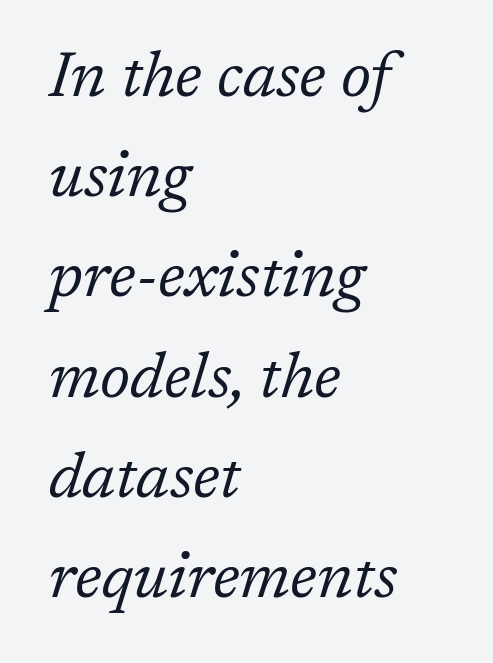
The image shows 63 px regular-weight serif type, italic (leaning right); set left-aligned, normal line spacing (1.59x), normal letter spacing, not underlined; low stroke contrast and a medium x-height.
